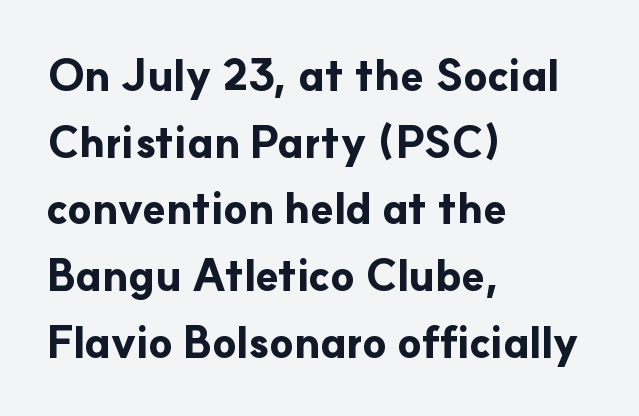
The image shows 43 px bold sans-serif type, upright; set left-aligned, normal line spacing (1.55x), normal letter spacing, not underlined; low stroke contrast and a small x-height.
